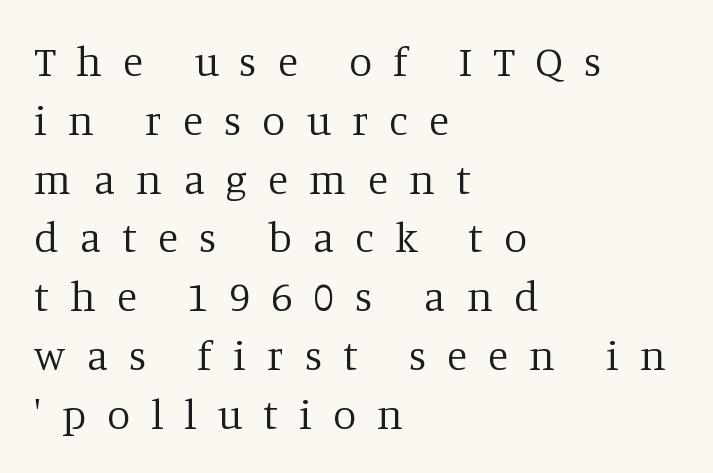
The image shows 42 px regular-weight serif type, upright; set left-aligned, normal line spacing (1.4x), unusually wide letter spacing (+0.5 em), not underlined; low stroke contrast and a large x-height.
